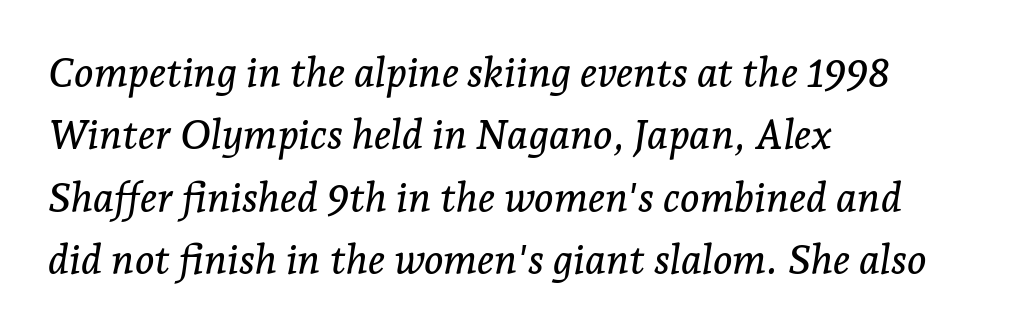
The image shows 41 px serif type, italic (leaning right); set left-aligned, normal line spacing (1.52x), normal letter spacing, not underlined; low stroke contrast and a medium x-height.
